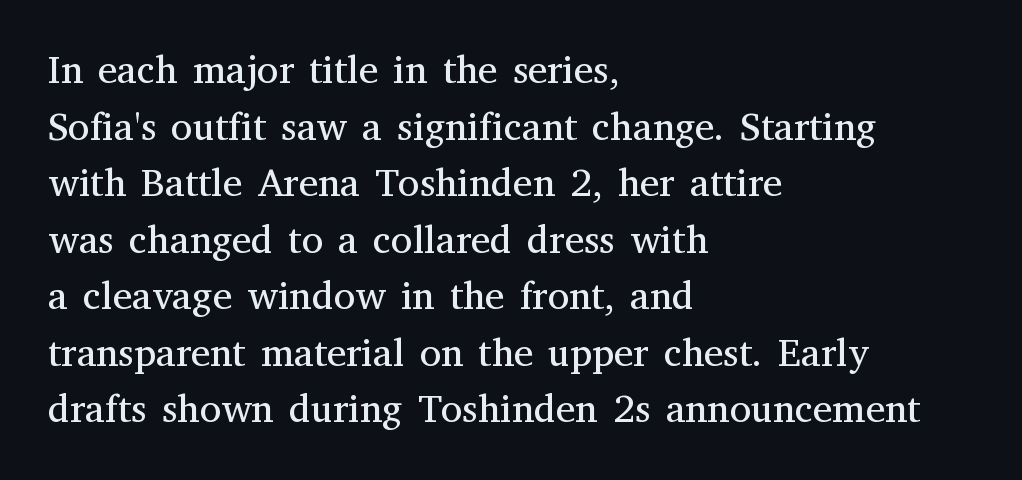
The image shows 39 px regular-weight serif type, upright; set left-aligned, normal line spacing (1.45x), normal letter spacing, not underlined; medium stroke contrast and a medium x-height.
